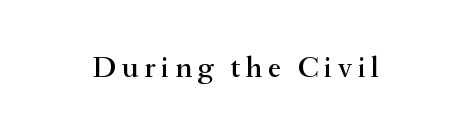
Q: Is the text italic (slanted)? A: No, it is upright.
Q: Is the typeface a serif or a sans-serif typeface? A: Serif.
Q: Is the text underlined? A: No.
Q: Width (condensed, normal, or wide)? A: Normal.
Q: Stroke contrast? A: Medium.
Q: x-height? A: Small.
Q: Monospaced? A: No.
